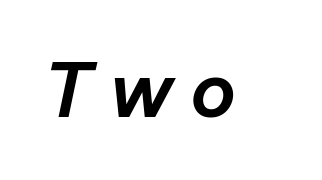
The image shows 74 px text type, italic (leaning right); set unusually wide letter spacing (+0.21 em), not underlined; low stroke contrast and a medium x-height.
